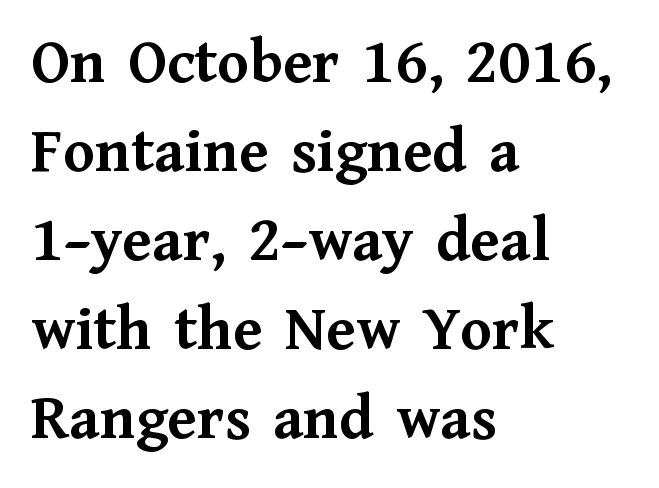
{"serif": "yes", "italic": "no", "bold": "yes", "weight": "semibold", "width": "normal", "stroke_contrast": "medium", "x_height": "medium", "monospaced": "no", "underline": "no", "align": "left", "line_spacing": "normal", "line_spacing_ratio": 1.37, "letter_spacing": "normal", "letter_spacing_em": 0.0, "glyph_px": 65}
